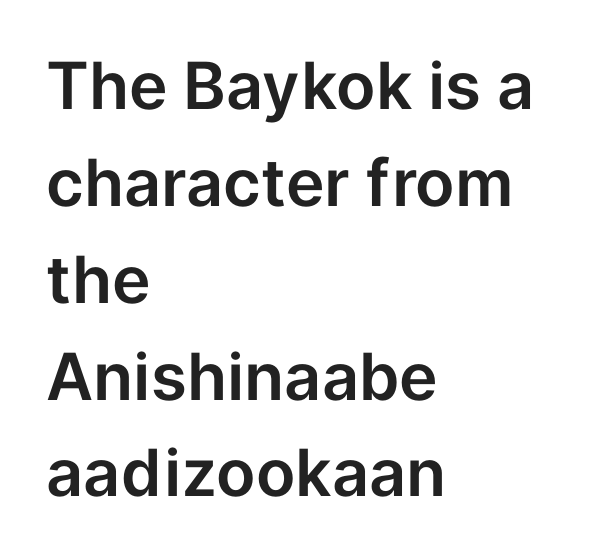
The image shows 65 px sans-serif type, upright; set left-aligned, normal line spacing (1.49x), normal letter spacing, not underlined; low stroke contrast and a medium x-height.
